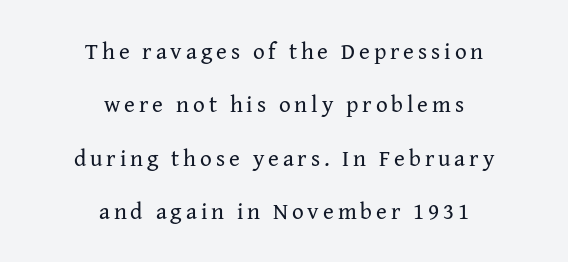
The image shows 23 px text type, upright; set centered, loose line spacing (2.32x), not underlined.
